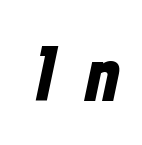
Weight check: bold — yes, fully. Descenders hang freely into open space. A typesetter would call this proportional, since set widths differ per character. Glyph-to-glyph distance is far greater than everyday printed text. The typography opts for an oblique posture over an upright one.
